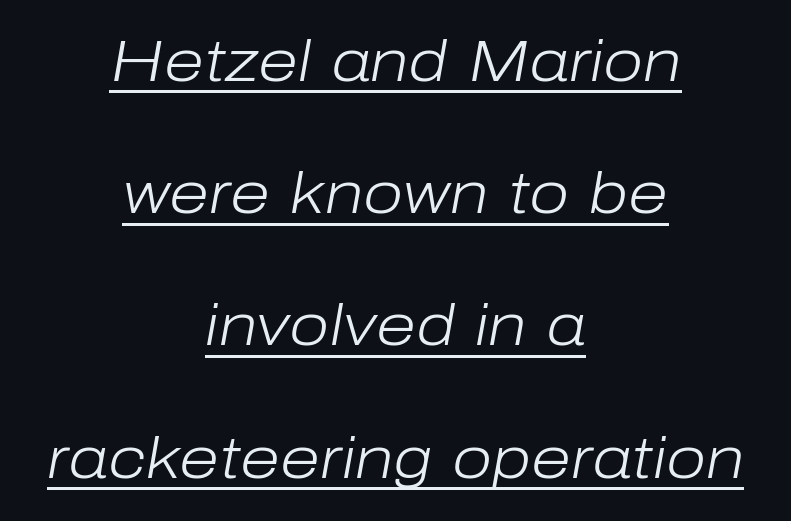
Q: Is the text bold? A: No.
Q: Is the text italic (slanted)? A: Yes, it leans right by about 10 degrees.
Q: Is the text underlined? A: Yes.
Q: How is the paragraph aligned? A: Centered.
Q: Is the spacing between letters normal or unusually wide? A: Normal.
Q: Is the spacing between lines tight, normal or loose? A: Loose.
Q: Width (condensed, normal, or wide)? A: Normal.
Q: Stroke contrast? A: Low.
Q: x-height? A: Medium.
Q: Monospaced? A: No.
